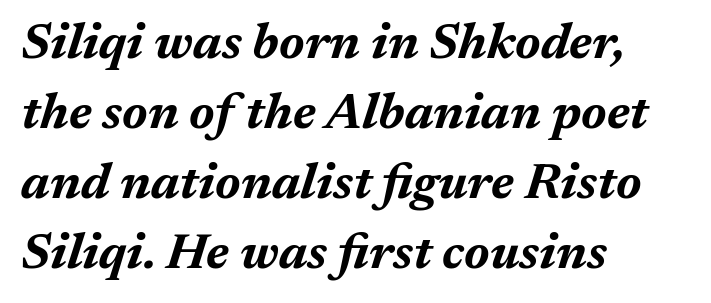
{"italic": "yes", "lean": "right", "slant_degrees": 17, "bold": "yes", "weight": "bold", "width": "normal", "stroke_contrast": "medium", "x_height": "medium", "monospaced": "no", "underline": "no", "align": "left", "line_spacing": "normal", "line_spacing_ratio": 1.4, "letter_spacing": "normal", "letter_spacing_em": 0.0, "glyph_px": 50}
